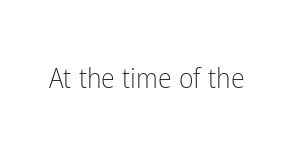
Q: Is the text bold? A: No.
Q: Is the text italic (slanted)? A: No, it is upright.
Q: Is the typeface a serif or a sans-serif typeface? A: Sans-serif.
Q: Is the text underlined? A: No.
Q: Is the spacing between letters normal or unusually wide? A: Normal.
Q: Width (condensed, normal, or wide)? A: Condensed.
Q: Stroke contrast? A: Low.
Q: x-height? A: Medium.
Q: Monospaced? A: No.
